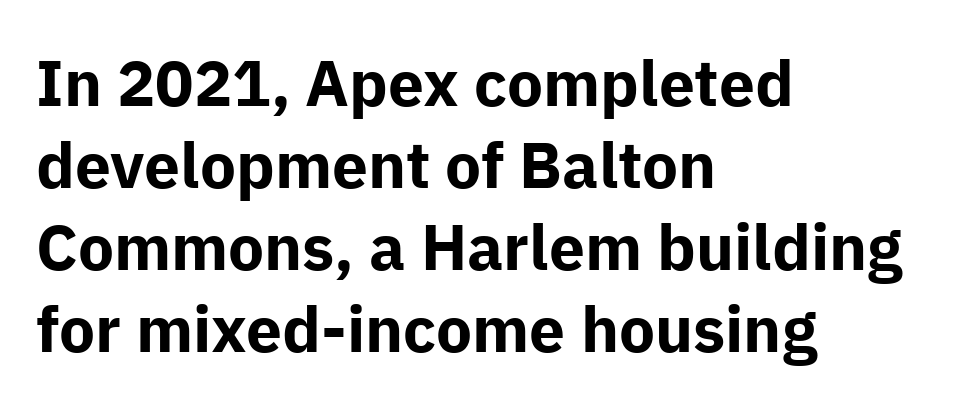
{"serif": "no", "italic": "no", "bold": "yes", "weight": "bold", "width": "normal", "stroke_contrast": "low", "x_height": "medium", "monospaced": "no", "underline": "no", "align": "left", "line_spacing": "normal", "line_spacing_ratio": 1.28, "letter_spacing": "normal", "letter_spacing_em": 0.0, "glyph_px": 64}
